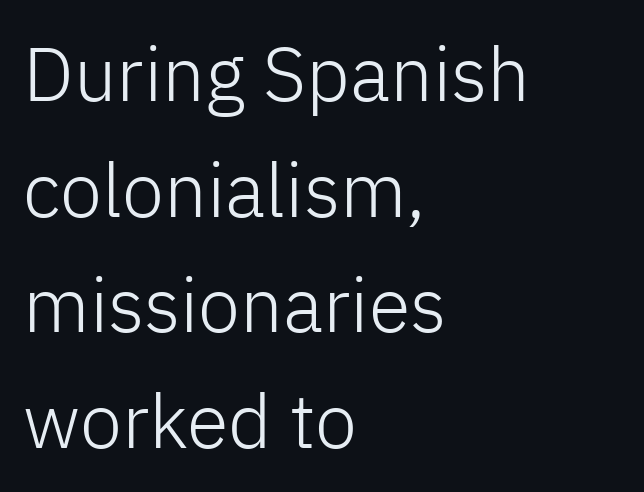
Q: Is the text bold? A: No.
Q: Is the text italic (slanted)? A: No, it is upright.
Q: Is the typeface a serif or a sans-serif typeface? A: Sans-serif.
Q: Is the text underlined? A: No.
Q: How is the paragraph aligned? A: Left-aligned.
Q: Is the spacing between letters normal or unusually wide? A: Normal.
Q: Is the spacing between lines tight, normal or loose? A: Normal.
Q: Width (condensed, normal, or wide)? A: Normal.
Q: Stroke contrast? A: Low.
Q: x-height? A: Medium.
Q: Monospaced? A: No.
